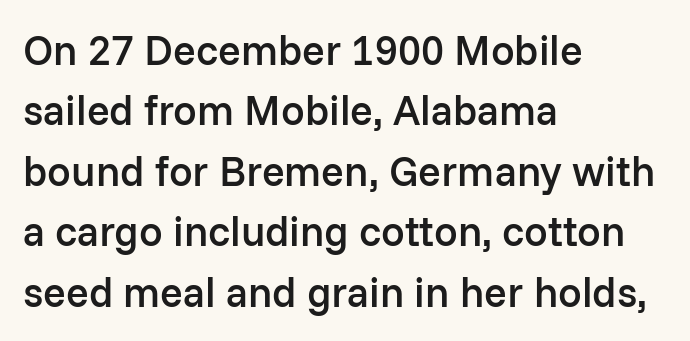
The image shows 42 px semibold sans-serif type, upright; set left-aligned, normal line spacing (1.44x), normal letter spacing, not underlined; low stroke contrast and a medium x-height.
